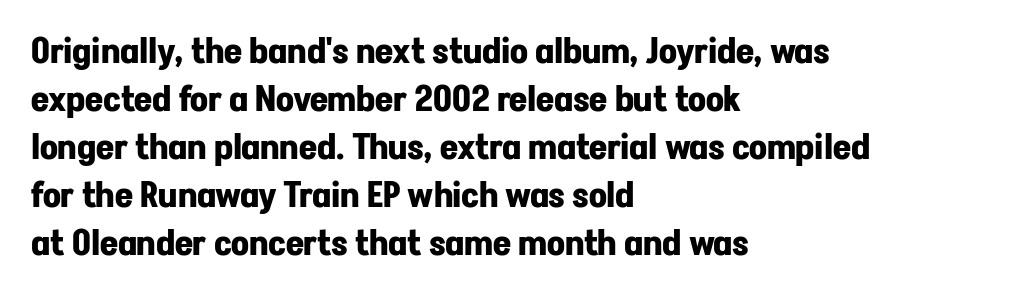
Is the block centered? No — it sits flush against the left margin. Is the type bold? Yes — the strokes are clearly thick and heavy. You can tell from the bare stems that sans-serif type was used. This sample has the flowing, uneven cadence of proportional lettering. The designer left line spacing at the default. Descenders hang freely into open space.
